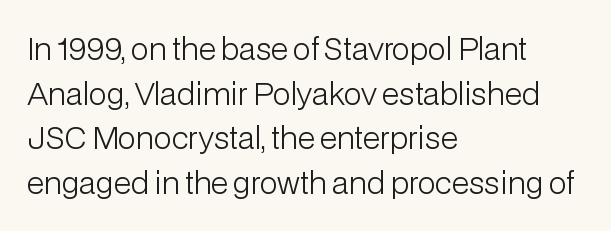
The image shows 30 px light sans-serif type, upright; set left-aligned, normal line spacing (1.49x), normal letter spacing, not underlined; low stroke contrast and a medium x-height.
